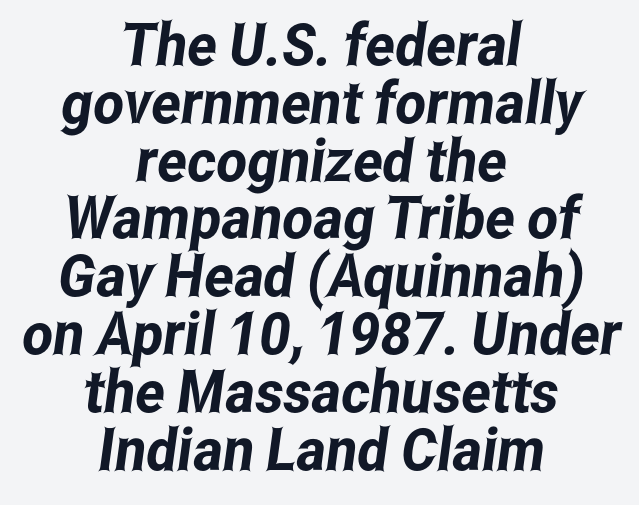
Q: Is the typeface a serif or a sans-serif typeface? A: Sans-serif.
Q: Is the text underlined? A: No.
Q: How is the paragraph aligned? A: Centered.
Q: Is the spacing between letters normal or unusually wide? A: Normal.
Q: Is the spacing between lines tight, normal or loose? A: Tight.
Q: Width (condensed, normal, or wide)? A: Condensed.
Q: Stroke contrast? A: Low.
Q: x-height? A: Medium.
Q: Monospaced? A: No.
